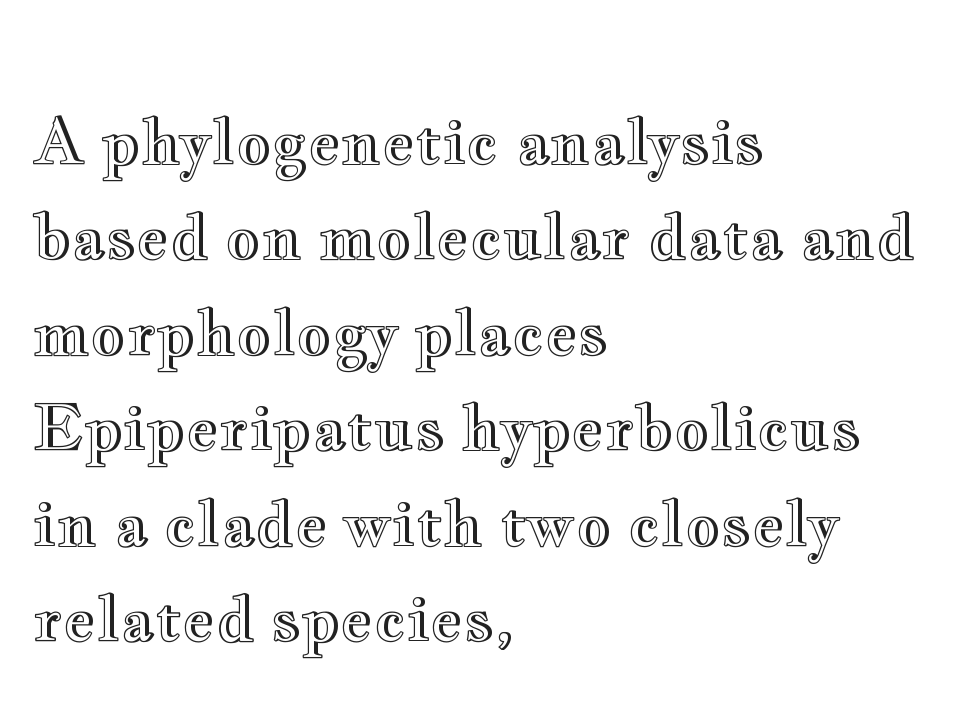
Q: Is the text italic (slanted)? A: No, it is upright.
Q: Is the text underlined? A: No.
Q: How is the paragraph aligned? A: Left-aligned.
Q: Is the spacing between letters normal or unusually wide? A: Normal.
Q: Is the spacing between lines tight, normal or loose? A: Normal.
Q: Width (condensed, normal, or wide)? A: Wide.
Q: x-height? A: Small.
Q: Monospaced? A: No.
